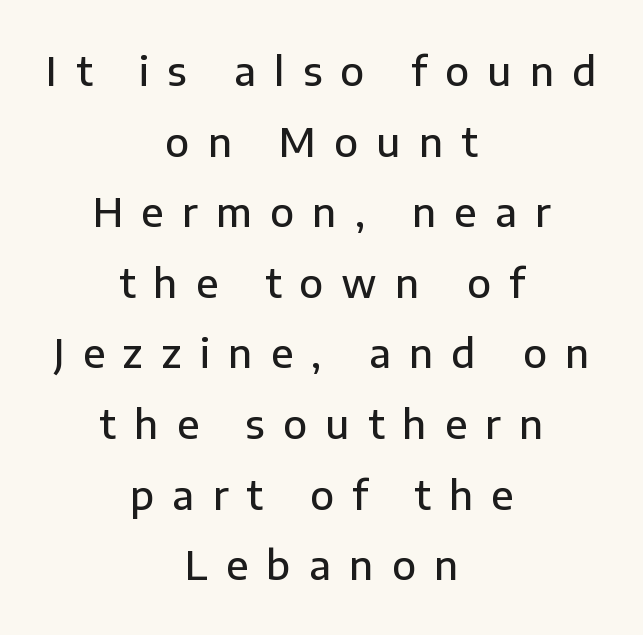
The image shows 39 px semibold sans-serif type, upright; set centered, line spacing 1.81x, unusually wide letter spacing (+0.47 em), not underlined; low stroke contrast and a medium x-height.
